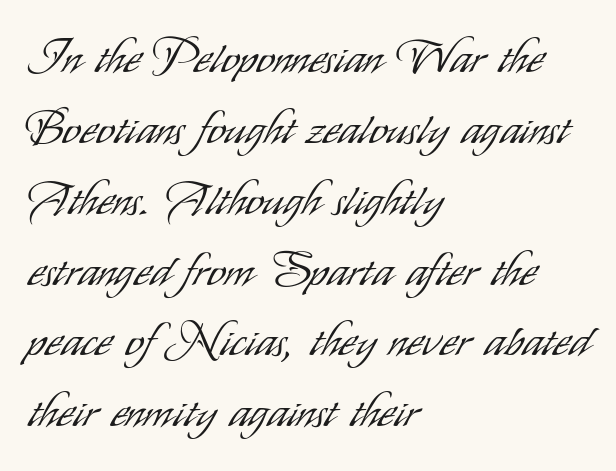
{"serif": "no", "bold": "no", "weight": "light", "width": "condensed", "stroke_contrast": "low", "x_height": "small", "monospaced": "no", "underline": "no", "align": "left", "line_spacing": "normal", "line_spacing_ratio": 1.54, "letter_spacing": "normal", "letter_spacing_em": 0.0, "glyph_px": 46}
